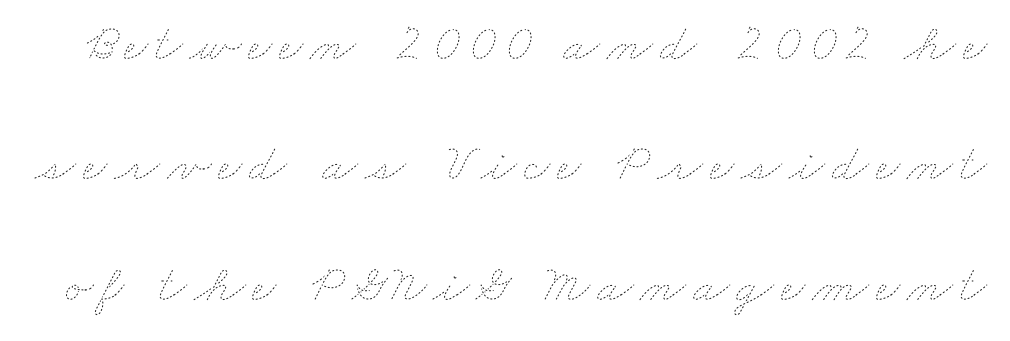
The image shows 53 px thin, wide type; set loose line spacing (2.27x), not underlined; low stroke contrast and a small x-height.
